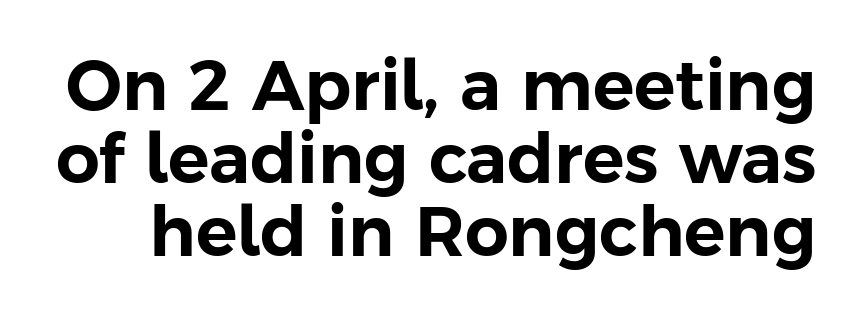
Q: Is the text italic (slanted)? A: No, it is upright.
Q: Is the typeface a serif or a sans-serif typeface? A: Sans-serif.
Q: Is the text underlined? A: No.
Q: Is the spacing between letters normal or unusually wide? A: Normal.
Q: Is the spacing between lines tight, normal or loose? A: Tight.
Q: Width (condensed, normal, or wide)? A: Normal.
Q: Stroke contrast? A: Low.
Q: x-height? A: Medium.
Q: Monospaced? A: No.
